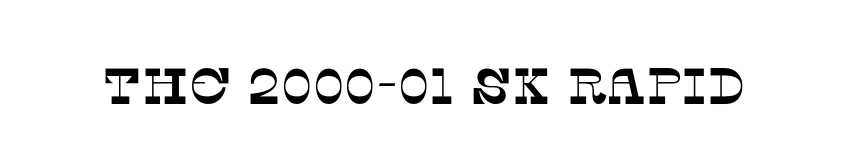
Q: Is the typeface a serif or a sans-serif typeface? A: Serif.
Q: Is the text underlined? A: No.
Q: Is the spacing between letters normal or unusually wide? A: Normal.
Q: Width (condensed, normal, or wide)? A: Normal.
Q: Stroke contrast? A: Low.
Q: x-height? A: Large.
Q: Monospaced? A: No.
